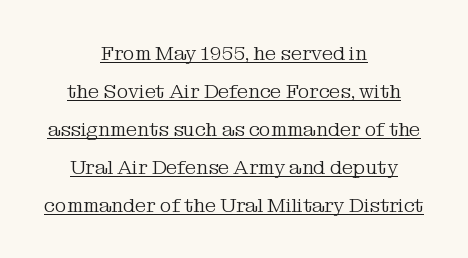
Q: Is the text bold? A: No.
Q: Is the text italic (slanted)? A: No, it is upright.
Q: Is the text underlined? A: Yes.
Q: How is the paragraph aligned? A: Centered.
Q: Is the spacing between letters normal or unusually wide? A: Normal.
Q: Is the spacing between lines tight, normal or loose? A: Loose.
